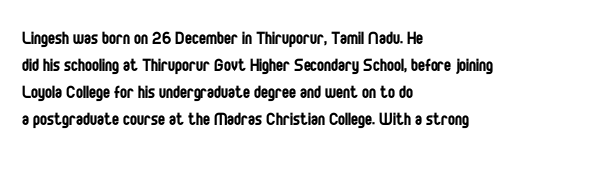
{"italic": "no", "bold": "no", "underline": "no", "align": "left", "line_spacing": "normal", "line_spacing_ratio": 1.28, "letter_spacing": "normal", "letter_spacing_em": 0.0, "glyph_px": 21}
